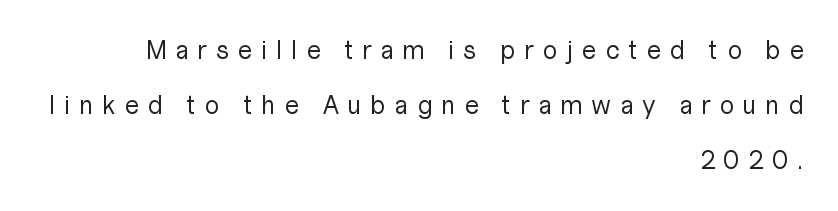
Q: Is the text bold? A: No.
Q: Is the text italic (slanted)? A: No, it is upright.
Q: Is the text underlined? A: No.
Q: How is the paragraph aligned? A: Right-aligned.
Q: Is the spacing between letters normal or unusually wide? A: Unusually wide.
Q: Is the spacing between lines tight, normal or loose? A: Loose.
